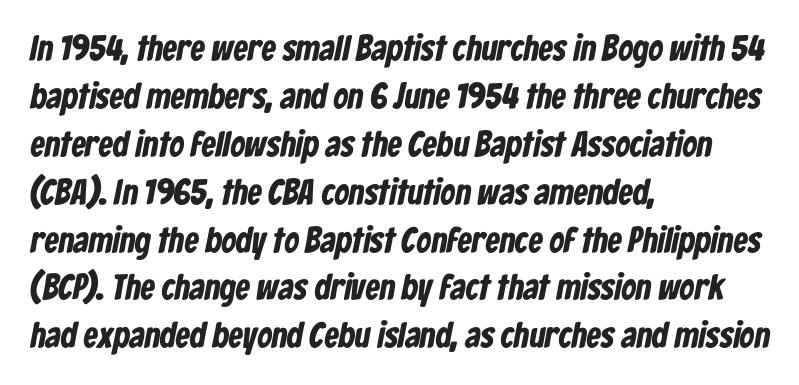
The image shows 36 px bold, condensed sans-serif type; set left-aligned, normal line spacing (1.33x), normal letter spacing, not underlined; low stroke contrast and a medium x-height.
